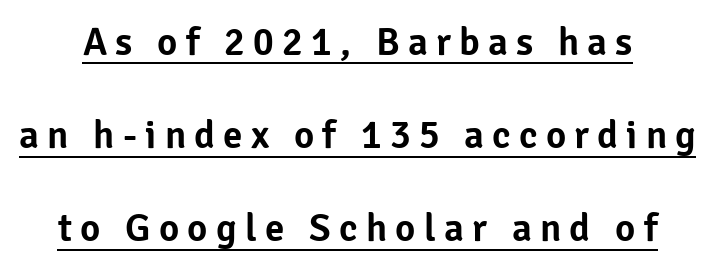
Q: Is the text italic (slanted)? A: No, it is upright.
Q: Is the typeface a serif or a sans-serif typeface? A: Sans-serif.
Q: Is the text underlined? A: Yes.
Q: Is the spacing between letters normal or unusually wide? A: Unusually wide.
Q: Is the spacing between lines tight, normal or loose? A: Loose.
Q: Width (condensed, normal, or wide)? A: Normal.
Q: Stroke contrast? A: Low.
Q: x-height? A: Medium.
Q: Monospaced? A: No.
